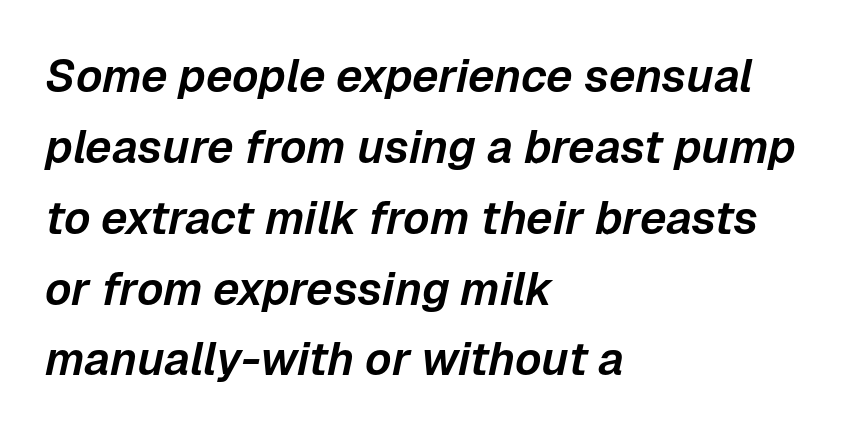
Q: Is the text italic (slanted)? A: Yes, it leans right by about 12 degrees.
Q: Is the text underlined? A: No.
Q: How is the paragraph aligned? A: Left-aligned.
Q: Is the spacing between letters normal or unusually wide? A: Normal.
Q: Is the spacing between lines tight, normal or loose? A: Normal.
Q: Width (condensed, normal, or wide)? A: Normal.
Q: Stroke contrast? A: Low.
Q: x-height? A: Medium.
Q: Monospaced? A: No.
